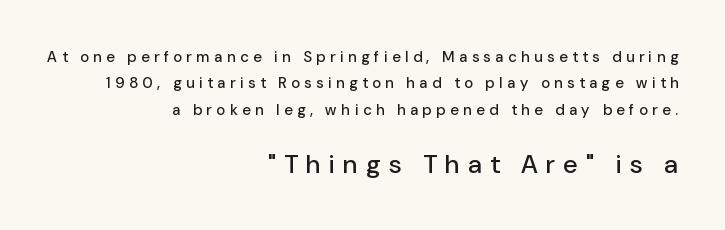
The image shows 26 px text type, upright; set right-aligned, line spacing 1.76x, unusually wide letter spacing (+0.32 em), not underlined; the second (bottom) block is 1.73x larger.
